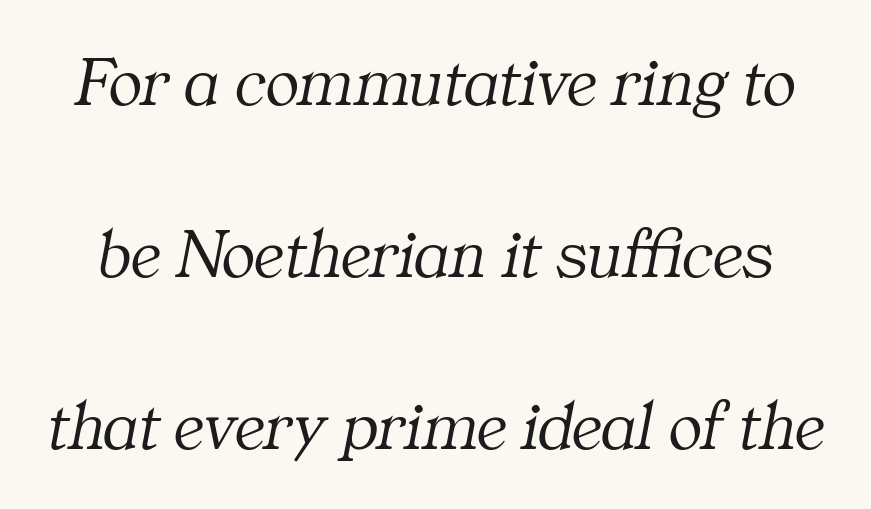
One glance says open: line gaps are wider than usual. The passage shown is typeset with a serif family. Notice how the stems are inclined rather than vertical — that's the hallmark of italics. No letter is thick-stroked: the sample isn't bold. Characters follow at the spacing the type designer built in.
